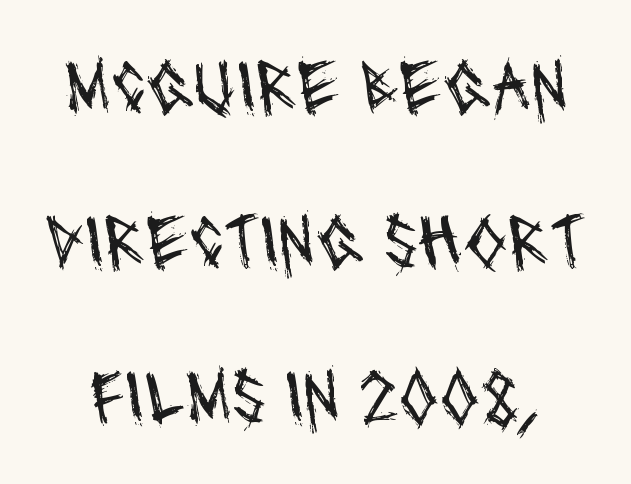
The gap between lines stays unmarked. You could fit nearly another row in the gap between these rows. The font is comparable to plain body text, perhaps lighter. A typesetter would call this zero additional tracking.
